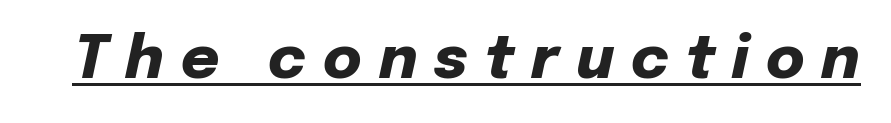
The image shows 59 px heavy type, italic (leaning right); set unusually wide letter spacing (+0.29 em), underlined; low stroke contrast and a medium x-height.
